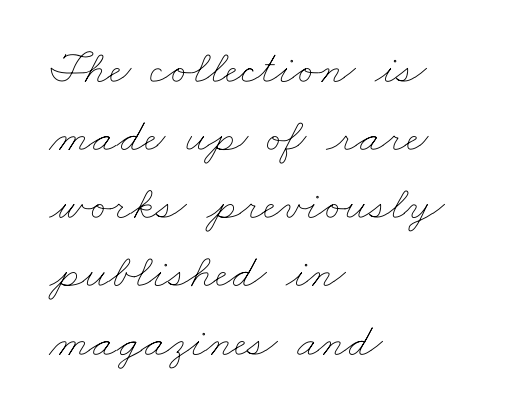
Bare-footed words on every line. You could not count columns in this text — the font is proportionally spaced. Where is the straight margin? On the left. Summary of weight: not heavy and not bold. Leading matches the norm, producing a regular column. The line texture is even and compact thanks to regular tracking.
